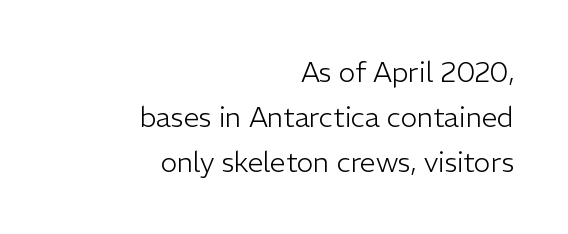
{"serif": "no", "italic": "no", "bold": "no", "weight": "light", "width": "normal", "stroke_contrast": "low", "x_height": "medium", "monospaced": "no", "underline": "no", "align": "right", "line_spacing": "normal", "line_spacing_ratio": 1.6, "letter_spacing": "normal", "letter_spacing_em": 0.0, "glyph_px": 28}
